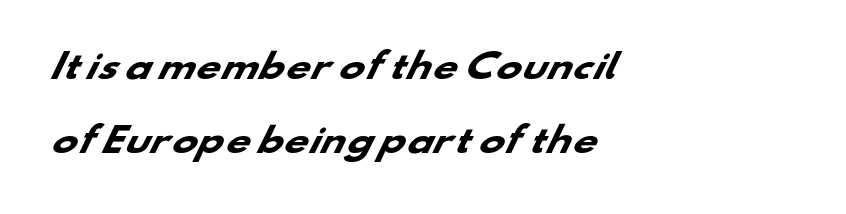
Q: Is the text bold? A: Yes.
Q: Is the typeface a serif or a sans-serif typeface? A: Sans-serif.
Q: Is the text underlined? A: No.
Q: How is the paragraph aligned? A: Left-aligned.
Q: Is the spacing between letters normal or unusually wide? A: Normal.
Q: Is the spacing between lines tight, normal or loose? A: Loose.
Q: Width (condensed, normal, or wide)? A: Wide.
Q: Stroke contrast? A: Low.
Q: x-height? A: Small.
Q: Monospaced? A: No.
